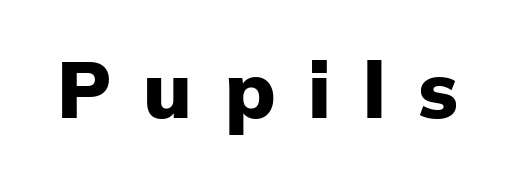
{"serif": "no", "italic": "no", "bold": "yes", "weight": "heavy", "width": "normal", "stroke_contrast": "low", "x_height": "medium", "monospaced": "no", "underline": "no", "letter_spacing": "wide", "letter_spacing_em": 0.41, "glyph_px": 79}
